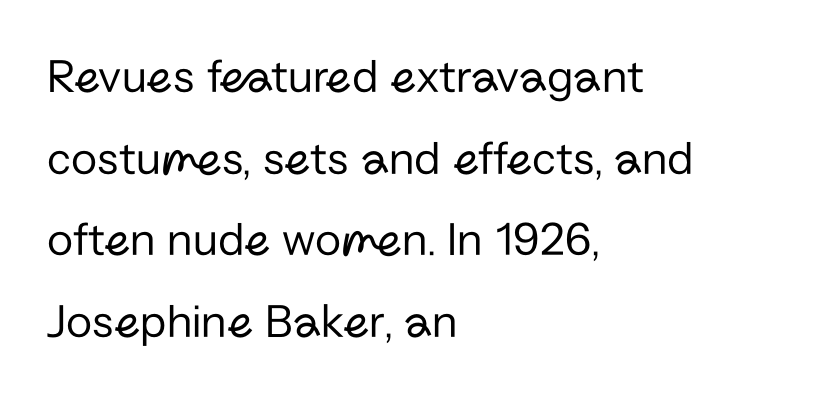
The image shows 48 px regular-weight sans-serif type, upright; set left-aligned, normal line spacing (1.7x), normal letter spacing, not underlined; low stroke contrast and a medium x-height.
